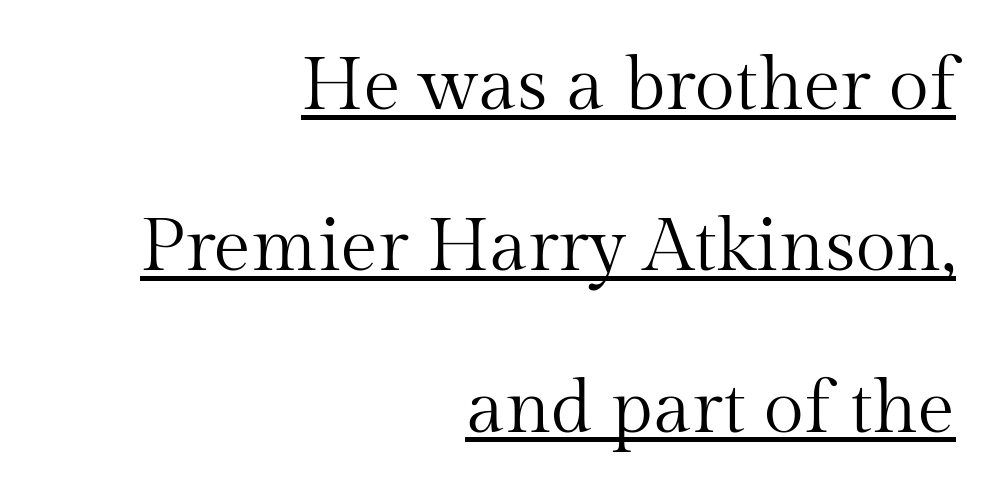
Upright lettering throughout. The designer dialed line spacing up above the default. Honestly, the underline is the first thing you notice here. Examine the stroke ends and you'll spot serifs. Standard letterfit; no display-style spreading of the glyphs.
